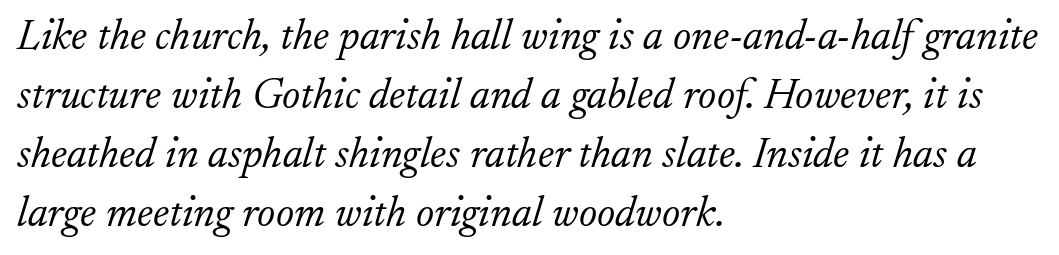
Each letter's strokes conclude with small projecting serifs. The letterforms sit at book weight or below. These lines keep a tight, regular rhythm from letter to letter. A typesetter would call this proportional, since set widths differ per character.
